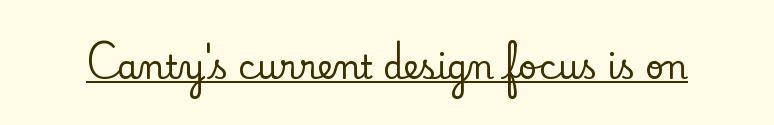
Q: Is the text italic (slanted)? A: No, it is upright.
Q: Is the typeface a serif or a sans-serif typeface? A: Serif.
Q: Is the text underlined? A: Yes.
Q: Is the spacing between letters normal or unusually wide? A: Normal.
Q: Width (condensed, normal, or wide)? A: Normal.
Q: Stroke contrast? A: Low.
Q: x-height? A: Small.
Q: Monospaced? A: No.
